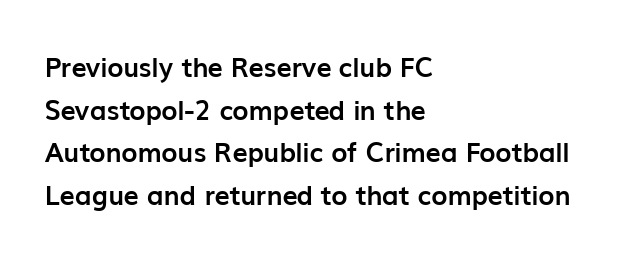
The image shows 27 px bold type, upright; set left-aligned, normal line spacing (1.58x), normal letter spacing, not underlined.
